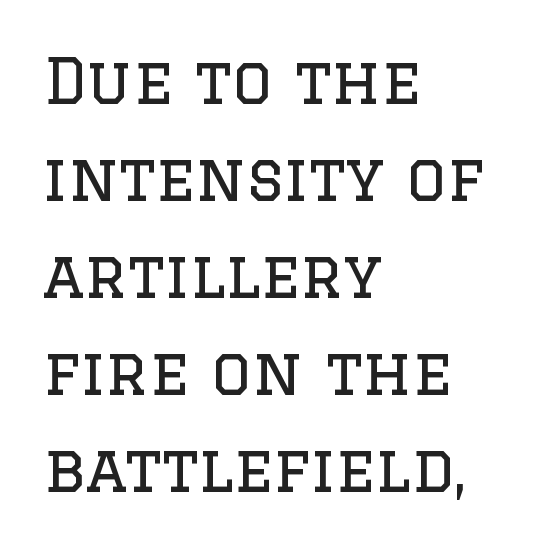
A normal amount of white space separates one row of letters from the next. Is this a fixed-width face? No — the glyphs have proportional, varying widths. The font's upright variant was chosen for this text. The gap between lines stays unmarked.
